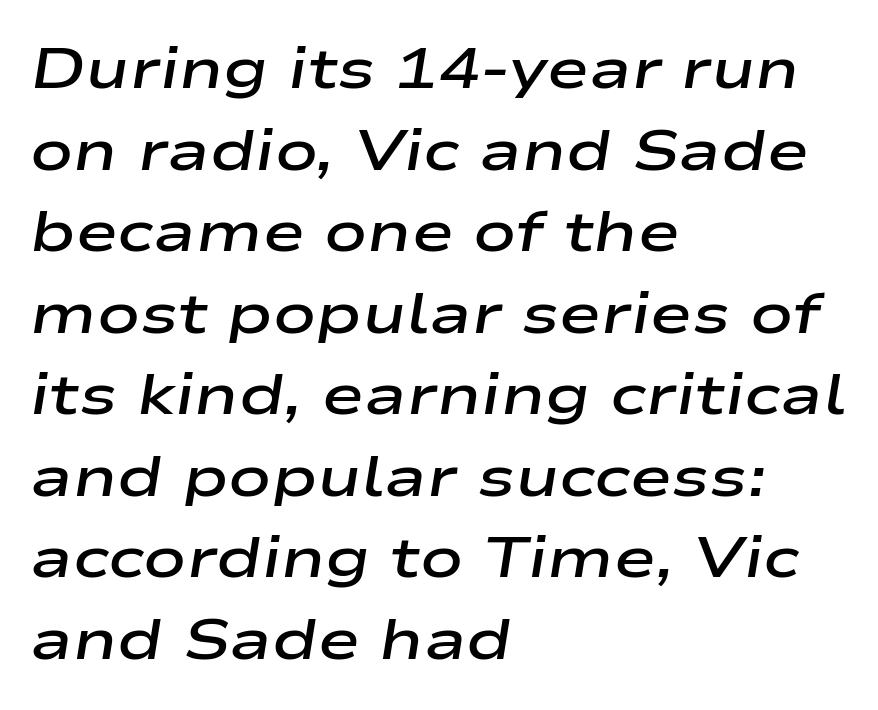
The image shows 57 px semibold, wide type, italic (leaning right); set left-aligned, normal line spacing (1.43x), normal letter spacing, not underlined; low stroke contrast and a medium x-height.
